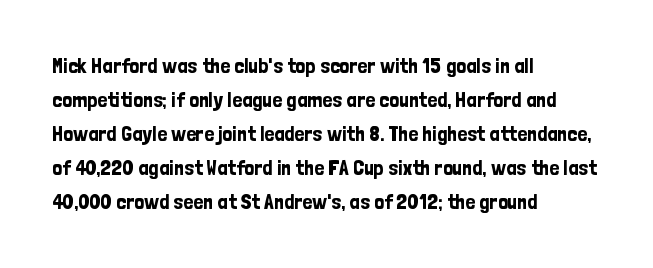
Q: Is the text italic (slanted)? A: No, it is upright.
Q: Is the text underlined? A: No.
Q: How is the paragraph aligned? A: Left-aligned.
Q: Is the spacing between letters normal or unusually wide? A: Normal.
Q: Is the spacing between lines tight, normal or loose? A: Normal.
